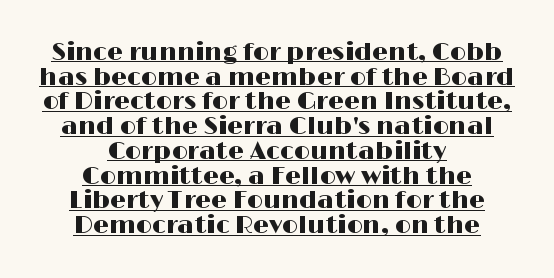
Q: Is the text italic (slanted)? A: No, it is upright.
Q: Is the text underlined? A: Yes.
Q: How is the paragraph aligned? A: Centered.
Q: Is the spacing between letters normal or unusually wide? A: Normal.
Q: Is the spacing between lines tight, normal or loose? A: Tight.
